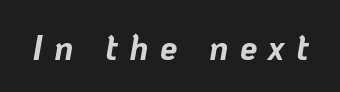
Emphasis-style slanted type is in use. Note the varied advance widths — an 'i' is clearly narrower than an 'm'. I'd describe the lettering as bold — thick and assertive. Any mark beneath the type? The region is blank. Observe the wide spacing: letters keep a clear distance from each other.
